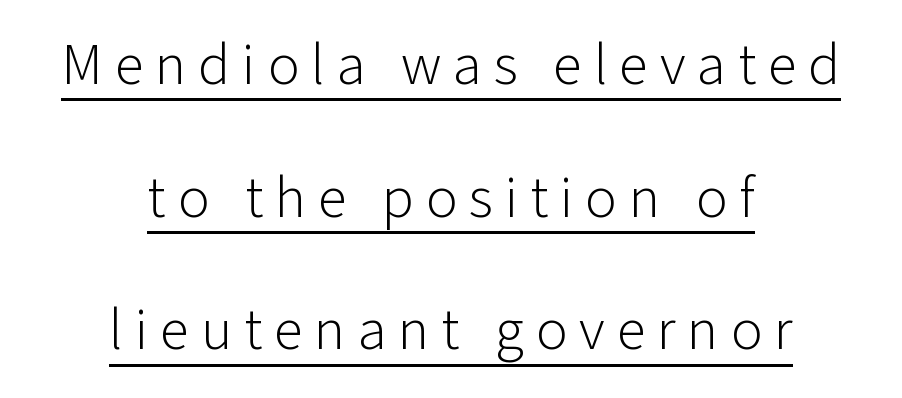
{"serif": "no", "italic": "no", "bold": "no", "weight": "light", "width": "normal", "stroke_contrast": "low", "x_height": "medium", "monospaced": "no", "underline": "yes", "align": "center", "line_spacing": "loose", "line_spacing_ratio": 2.25, "letter_spacing": "wide", "letter_spacing_em": 0.2, "glyph_px": 59}
